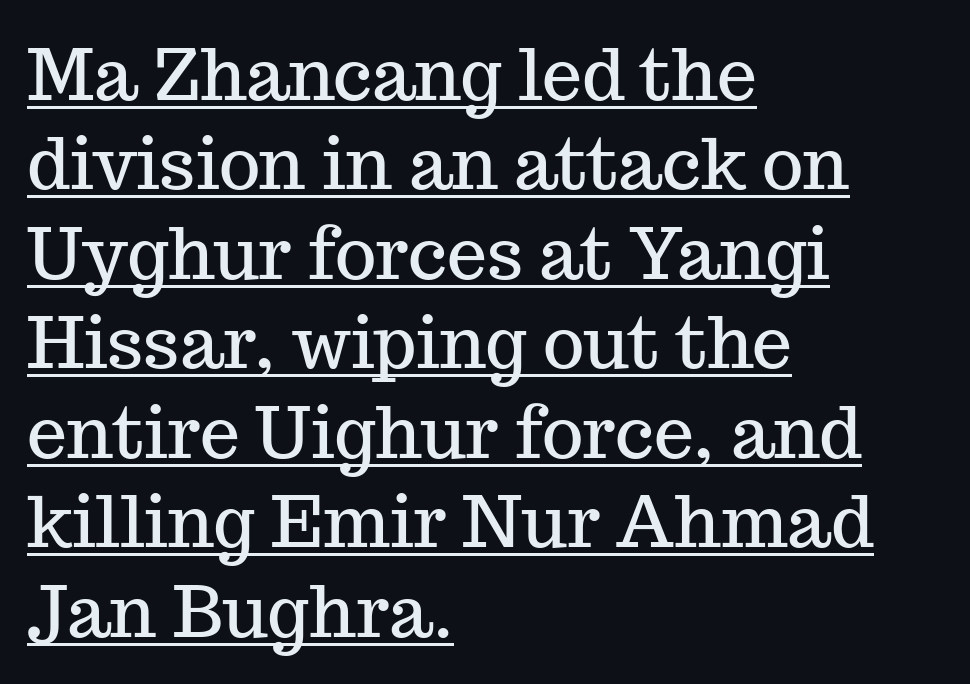
The image shows 71 px serif type, upright; set left-aligned, normal line spacing (1.26x), normal letter spacing, underlined; medium stroke contrast and a medium x-height.
